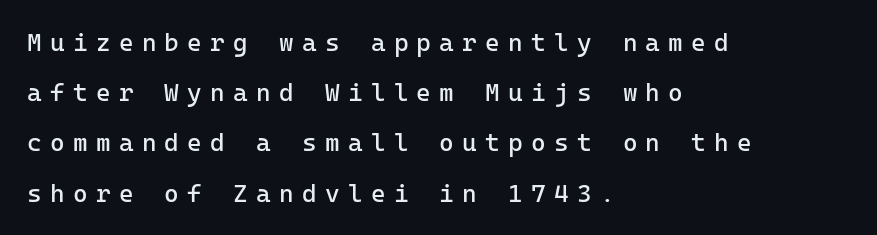
Does the lettering tilt? It doesn't — this is upright. The passage shown has open, widely tracked lettering throughout. A typesetter would call this leading open, well beyond the default. Underline: absent. The cut favours lightness, reaching ordinary text weight at its darkest. A student would call this left alignment; a typographer would say flush left, rag right.
